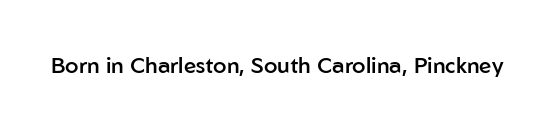
There is no visible air inserted between adjacent glyphs. The characters look somewhat weighty, a semibold short of true bold. Check the space under the baseline: it is left empty. Ascenders rise straight up at ninety degrees.
